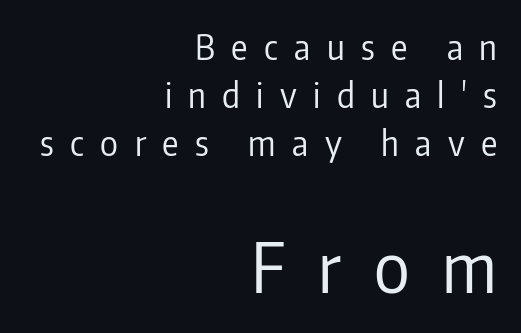
{"serif": "no", "italic": "no", "bold": "no", "weight": "regular", "width": "condensed", "stroke_contrast": "low", "x_height": "medium", "monospaced": "no", "underline": "no", "align": "right", "line_spacing": "normal", "line_spacing_ratio": 1.41, "letter_spacing": "wide", "letter_spacing_em": 0.48, "larger_block": "second", "size_ratio": 2.0, "glyph_px": 68}
